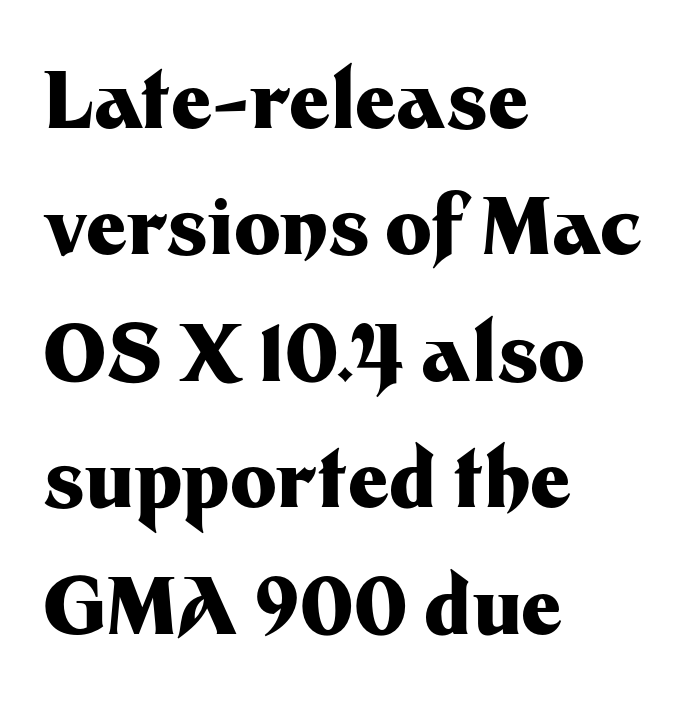
The image shows 79 px heavy sans-serif type, upright; set left-aligned, normal line spacing (1.6x), normal letter spacing, not underlined; medium stroke contrast and a medium x-height.
